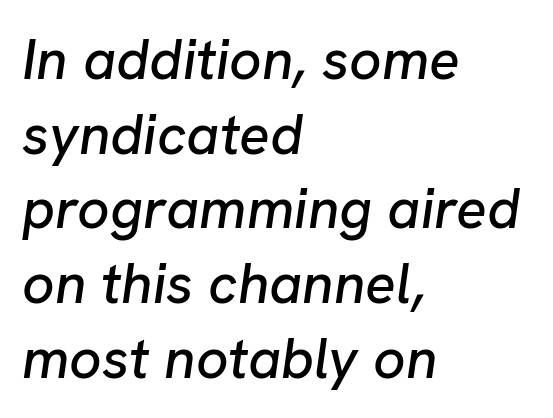
Q: Is the text italic (slanted)? A: Yes, it leans right by about 8 degrees.
Q: Is the text underlined? A: No.
Q: How is the paragraph aligned? A: Left-aligned.
Q: Is the spacing between letters normal or unusually wide? A: Normal.
Q: Is the spacing between lines tight, normal or loose? A: Normal.
Q: Width (condensed, normal, or wide)? A: Normal.
Q: Stroke contrast? A: Low.
Q: x-height? A: Medium.
Q: Monospaced? A: No.
